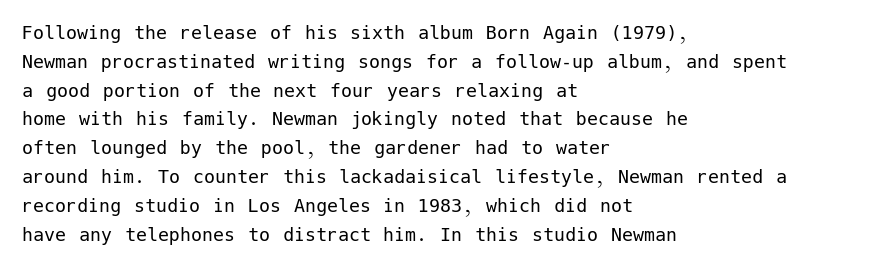
{"italic": "no", "bold": "no", "underline": "no", "align": "left", "line_spacing": "normal", "line_spacing_ratio": 1.31, "letter_spacing": "normal", "letter_spacing_em": 0.0, "glyph_px": 22}
